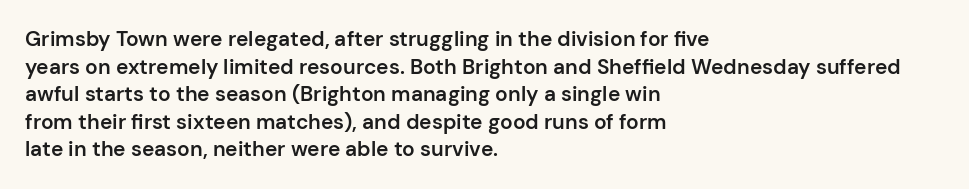
This sample uses plain, unmodified letter spacing. The foot of each line stays bare and open. The leading is moderate, giving the passage an even texture. A somewhat darkened texture: the type is semibold rather than bold.
